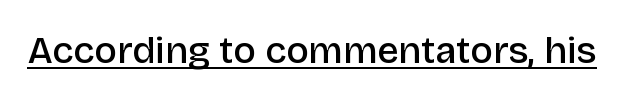
Every stem runs plumb, perpendicular to the baseline. Glyph-to-glyph distance matches everyday printed text. The passage shown is typeset with a sans-serif family. Compared with undecorated copy, this sample adds a rule below the words. In terms of weight, the rendering is demibold, just under bold. A typesetter would call this proportional, since set widths differ per character.
